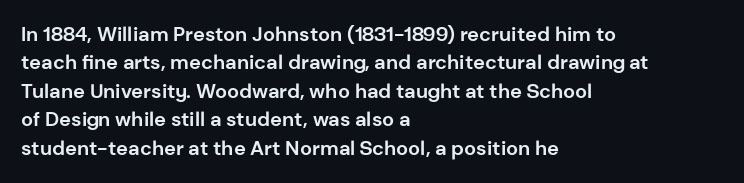
Q: Is the text bold? A: Yes.
Q: Is the text italic (slanted)? A: No, it is upright.
Q: Is the text underlined? A: No.
Q: How is the paragraph aligned? A: Left-aligned.
Q: Is the spacing between letters normal or unusually wide? A: Normal.
Q: Is the spacing between lines tight, normal or loose? A: Normal.
